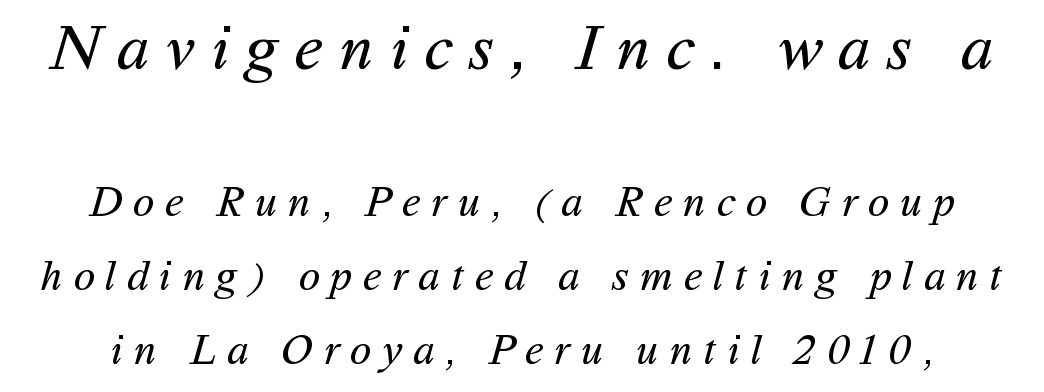
{"serif": "no", "bold": "no", "weight": "regular", "width": "normal", "stroke_contrast": "medium", "x_height": "medium", "monospaced": "no", "underline": "no", "line_spacing_ratio": 1.72, "letter_spacing": "wide", "letter_spacing_em": 0.26, "larger_block": "first", "size_ratio": 1.51, "glyph_px": 65}
